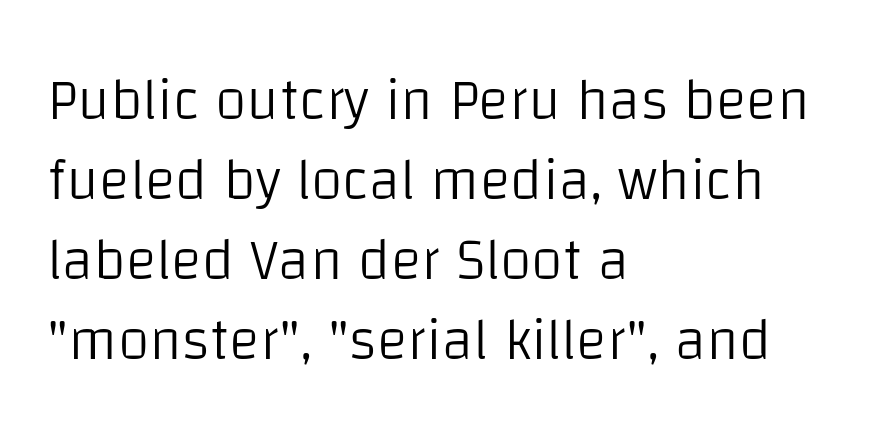
The image shows 58 px light sans-serif type, upright; set left-aligned, normal line spacing (1.38x), normal letter spacing, not underlined; low stroke contrast and a large x-height.
